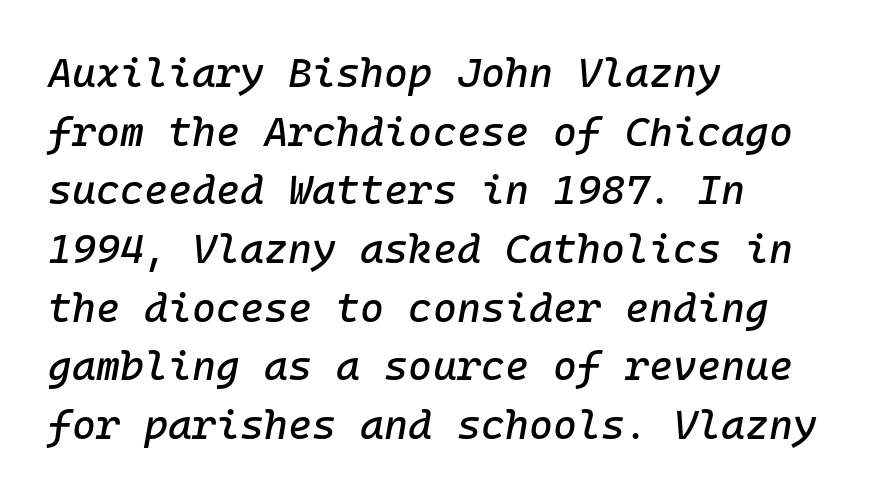
{"italic": "yes", "lean": "right", "slant_degrees": 10, "width": "normal", "stroke_contrast": "low", "x_height": "medium", "underline": "no", "align": "left", "line_spacing": "normal", "line_spacing_ratio": 1.43, "letter_spacing": "normal", "letter_spacing_em": 0.0, "glyph_px": 41}
